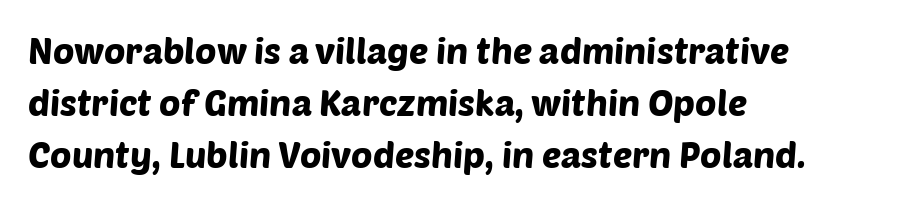
The image shows 36 px sans-serif type; set left-aligned, normal line spacing (1.45x), normal letter spacing, not underlined; low stroke contrast and a large x-height.
